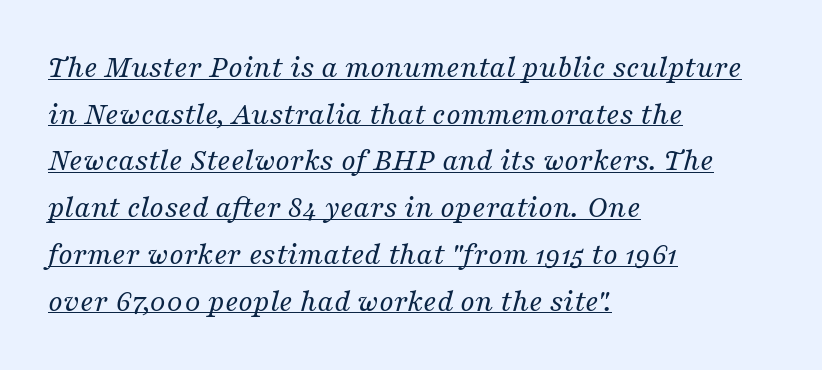
{"serif": "yes", "italic": "yes", "lean": "right", "slant_degrees": 16, "bold": "no", "weight": "regular", "width": "normal", "stroke_contrast": "medium", "x_height": "medium", "monospaced": "no", "underline": "yes", "align": "left", "line_spacing": "normal", "line_spacing_ratio": 1.46, "letter_spacing": "normal", "letter_spacing_em": 0.0, "glyph_px": 32}
